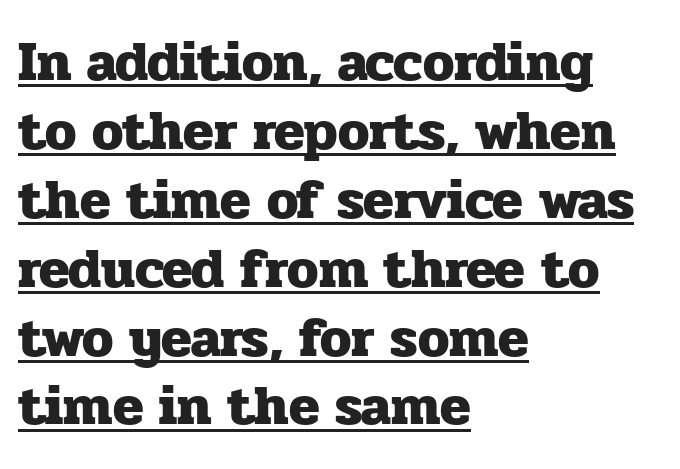
The image shows 56 px heavy serif type, upright; set left-aligned, line spacing 1.23x, normal letter spacing, underlined; low stroke contrast and a medium x-height.
